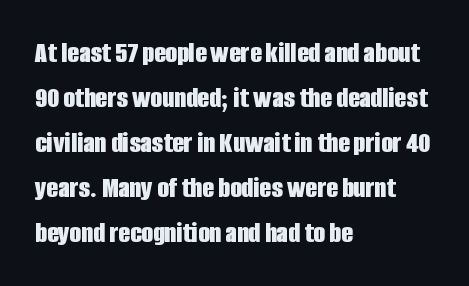
Quick note: not italic, upright. Each word holds together tightly as a unit, with standard inter-letter gaps. The letters advance in unequal steps, a hallmark of proportional type. Pretty heavy lettering here — definitely bold. Words float on clear page, feet unadorned. A normal amount of white space separates one row of letters from the next.
